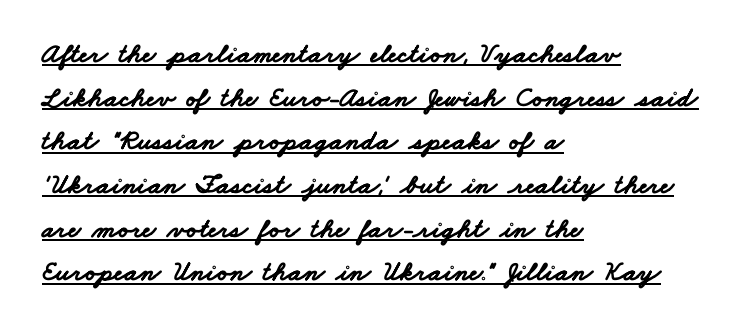
Q: Is the text bold? A: Yes.
Q: Is the typeface a serif or a sans-serif typeface? A: Sans-serif.
Q: Is the text underlined? A: Yes.
Q: How is the paragraph aligned? A: Left-aligned.
Q: Is the spacing between letters normal or unusually wide? A: Normal.
Q: Is the spacing between lines tight, normal or loose? A: Normal.
Q: Width (condensed, normal, or wide)? A: Wide.
Q: Stroke contrast? A: Low.
Q: x-height? A: Small.
Q: Monospaced? A: No.
